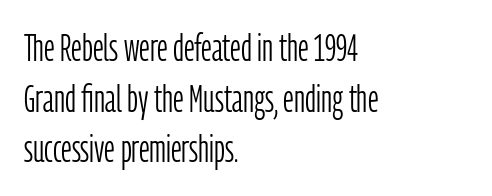
{"serif": "no", "italic": "no", "bold": "no", "weight": "light", "width": "condensed", "stroke_contrast": "low", "x_height": "medium", "monospaced": "no", "underline": "no", "align": "left", "line_spacing": "normal", "line_spacing_ratio": 1.33, "letter_spacing": "normal", "letter_spacing_em": 0.0, "glyph_px": 38}
